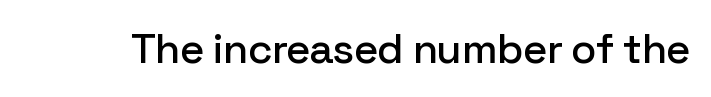
Is there any slant? The stems are plumb. Default kerning and tracking; the words read as compact shapes. Think of a printed novel: that variable character pitch is what you see here. You can tell from the bare stems that sans-serif type was used. Descenders are the only things crossing below the line.
